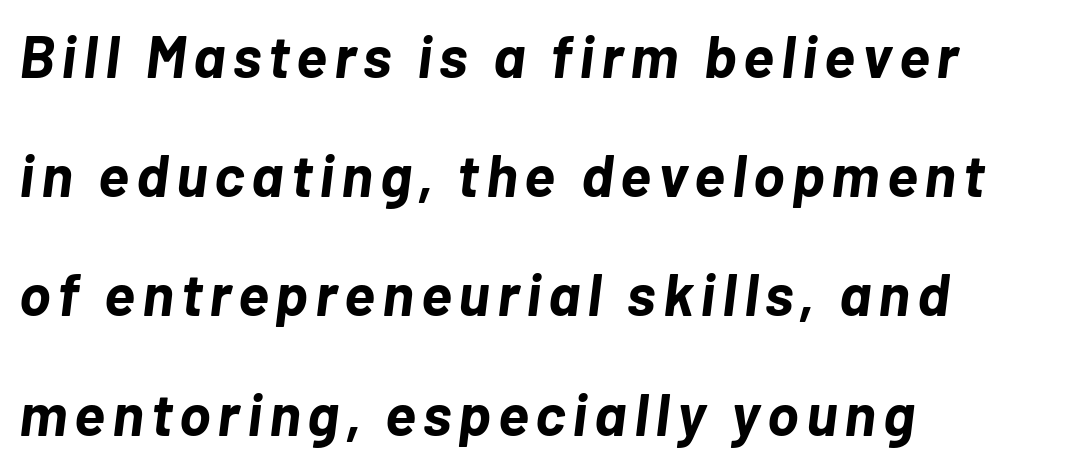
Q: Is the text bold? A: Yes.
Q: Is the text italic (slanted)? A: Yes, it leans right by about 7 degrees.
Q: Is the text underlined? A: No.
Q: How is the paragraph aligned? A: Left-aligned.
Q: Is the spacing between lines tight, normal or loose? A: Loose.
Q: Width (condensed, normal, or wide)? A: Normal.
Q: Stroke contrast? A: Low.
Q: x-height? A: Medium.
Q: Monospaced? A: No.
